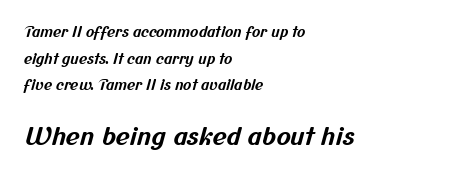
Is the type bold? Yes — the strokes are clearly thick and heavy. Nobody drew a line under any word here. The vertical gap from one line to the next is large. Nobody touched the tracking dial on this one.
